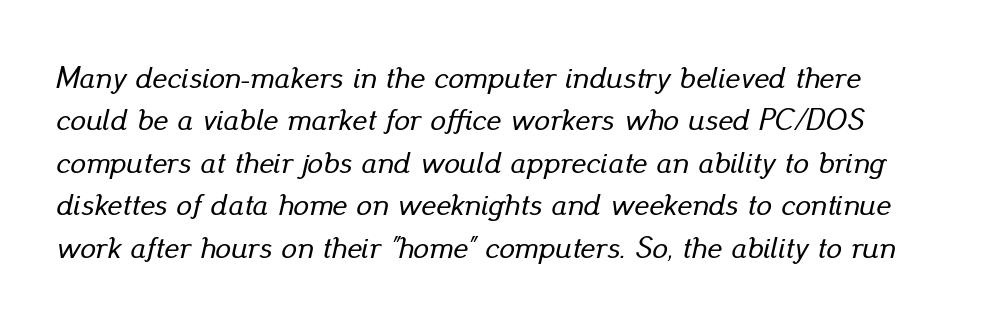
Q: Is the text italic (slanted)? A: Yes, it leans right by about 13 degrees.
Q: Is the text underlined? A: No.
Q: Is the spacing between letters normal or unusually wide? A: Normal.
Q: Is the spacing between lines tight, normal or loose? A: Normal.
Q: Width (condensed, normal, or wide)? A: Normal.
Q: Stroke contrast? A: Low.
Q: x-height? A: Small.
Q: Monospaced? A: No.
